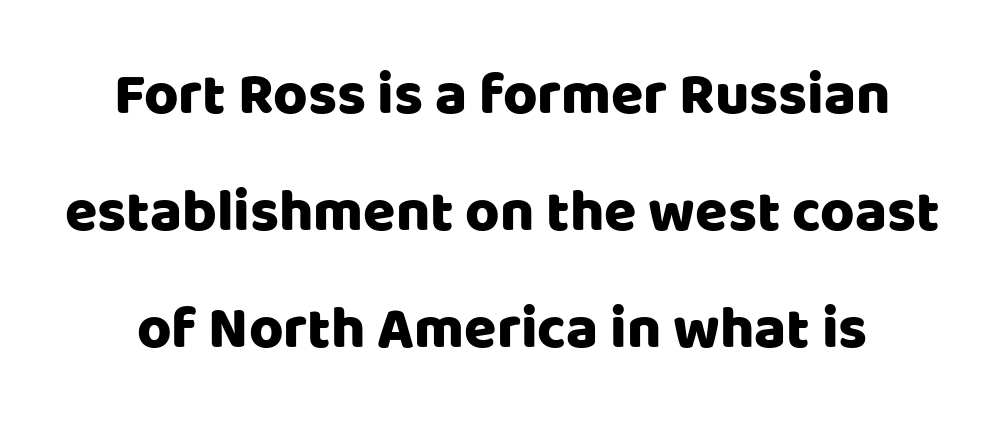
{"serif": "no", "italic": "no", "width": "normal", "stroke_contrast": "low", "x_height": "large", "monospaced": "no", "underline": "no", "line_spacing": "loose", "line_spacing_ratio": 1.98, "letter_spacing": "normal", "letter_spacing_em": 0.0, "glyph_px": 59}
